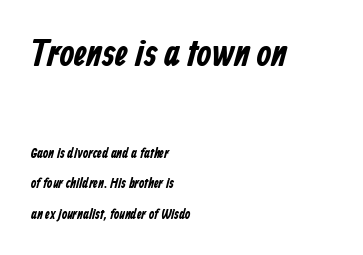
Q: Is the text bold? A: Yes.
Q: Is the typeface a serif or a sans-serif typeface? A: Sans-serif.
Q: Is the text underlined? A: No.
Q: How is the paragraph aligned? A: Left-aligned.
Q: Is the spacing between letters normal or unusually wide? A: Normal.
Q: Is the spacing between lines tight, normal or loose? A: Loose.
Q: Which block of text is set in a larger size, the first (top) or the second (bottom)? A: The first (top) one.
Q: Width (condensed, normal, or wide)? A: Condensed.
Q: Stroke contrast? A: Low.
Q: x-height? A: Medium.
Q: Monospaced? A: No.
